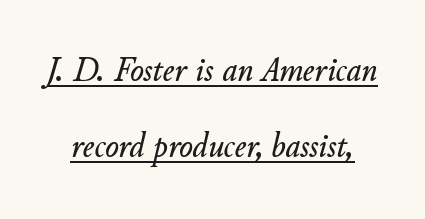
The image shows 36 px text type, italic (leaning right); set loose line spacing (2.12x), normal letter spacing, underlined; low stroke contrast and a small x-height.
